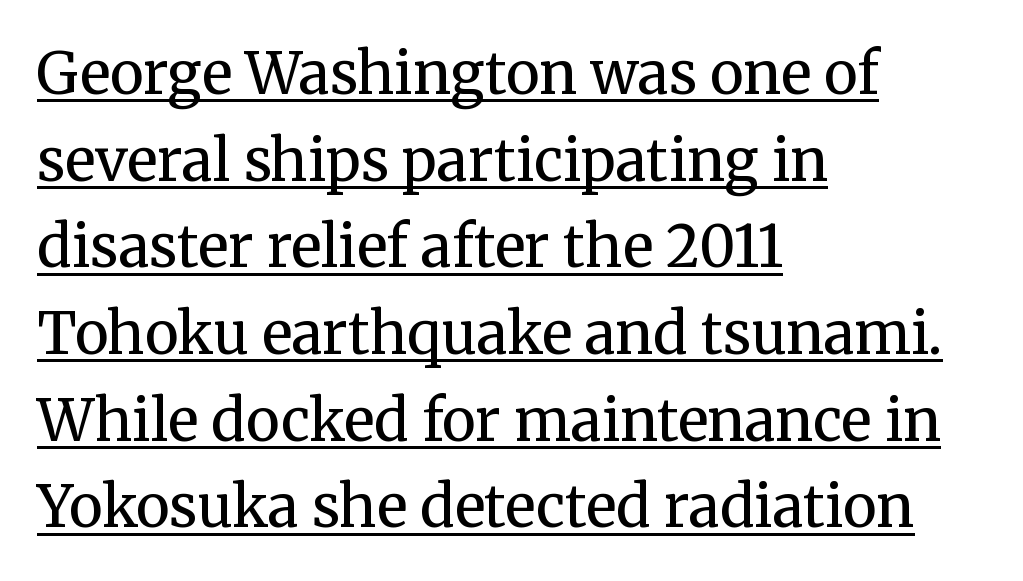
The image shows 57 px regular-weight serif type, upright; set left-aligned, normal line spacing (1.52x), normal letter spacing, underlined; medium stroke contrast and a medium x-height.
